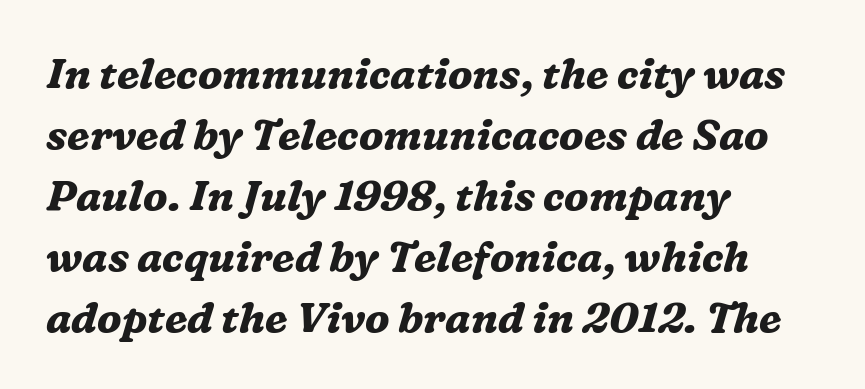
{"serif": "yes", "italic": "yes", "lean": "right", "slant_degrees": 16, "bold": "yes", "weight": "bold", "width": "normal", "stroke_contrast": "medium", "x_height": "medium", "monospaced": "no", "underline": "no", "align": "left", "line_spacing": "normal", "line_spacing_ratio": 1.45, "letter_spacing": "normal", "letter_spacing_em": 0.0, "glyph_px": 42}
